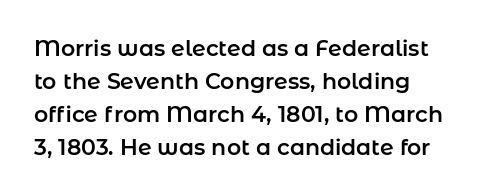
Q: Is the text italic (slanted)? A: No, it is upright.
Q: Is the text underlined? A: No.
Q: Is the spacing between letters normal or unusually wide? A: Normal.
Q: Is the spacing between lines tight, normal or loose? A: Normal.
